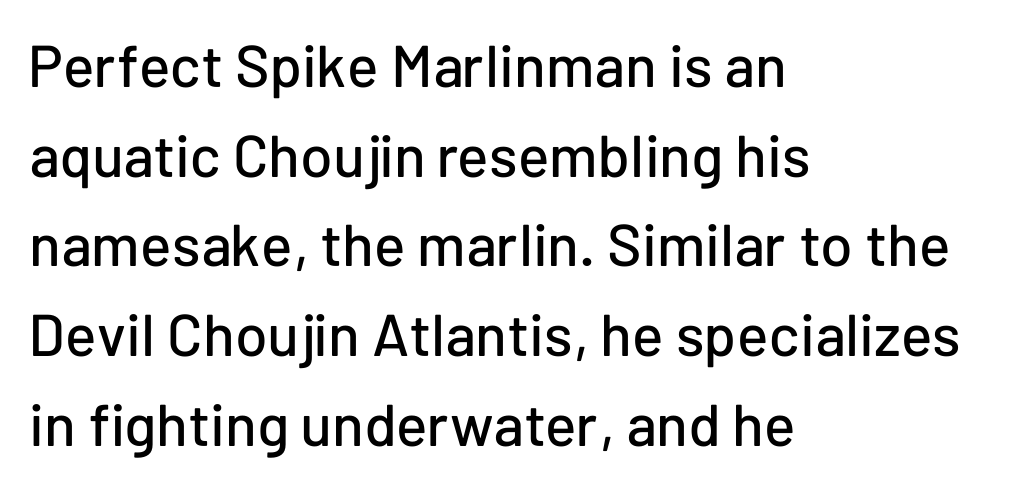
The image shows 59 px sans-serif type, upright; set left-aligned, normal line spacing (1.52x), normal letter spacing, not underlined; low stroke contrast and a medium x-height.
